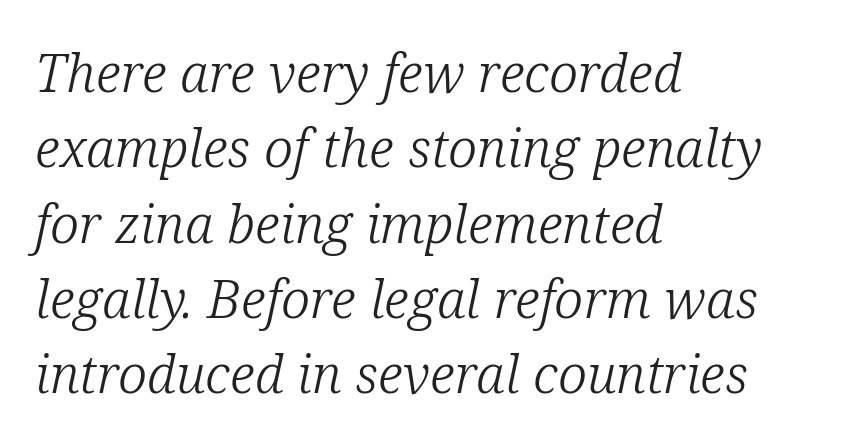
The image shows 53 px light serif type, italic (leaning right); set left-aligned, normal line spacing (1.42x), normal letter spacing, not underlined; low stroke contrast and a medium x-height.
